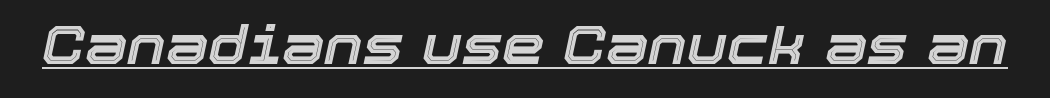
The image shows 54 px text type, italic (leaning right); set normal letter spacing, underlined; a medium x-height.
